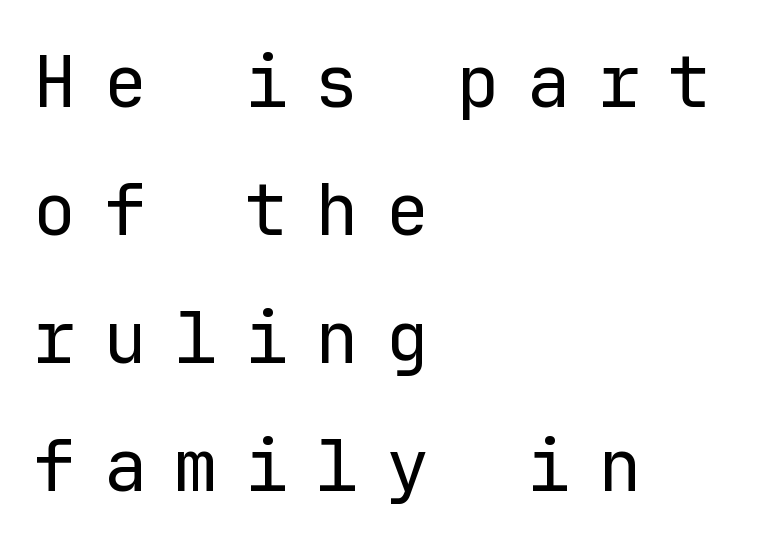
The image shows 72 px regular-weight sans-serif type, upright, monospaced; set left-aligned, line spacing 1.78x, unusually wide letter spacing (+0.38 em), not underlined; low stroke contrast and a medium x-height.
